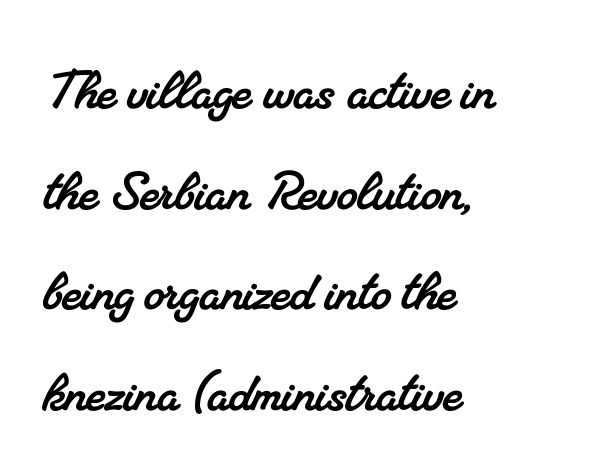
Q: Is the typeface a serif or a sans-serif typeface? A: Serif.
Q: Is the text underlined? A: No.
Q: How is the paragraph aligned? A: Left-aligned.
Q: Is the spacing between letters normal or unusually wide? A: Normal.
Q: Is the spacing between lines tight, normal or loose? A: Normal.
Q: Width (condensed, normal, or wide)? A: Normal.
Q: Stroke contrast? A: Medium.
Q: x-height? A: Small.
Q: Monospaced? A: No.
